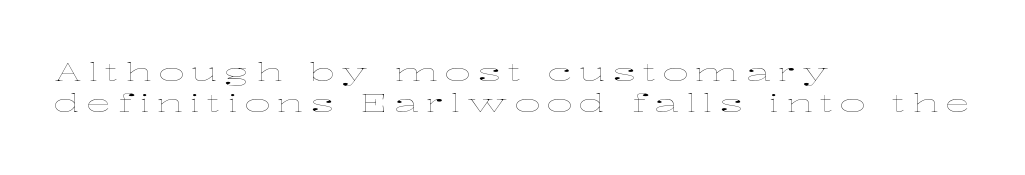
Any mark beneath the type? The region is blank. The leading is moderate, giving the passage an even texture. Compared with typical body copy, the letter spacing here is much looser. Vertical stems look standard width or narrower in stroke. Notice how the passage keeps a crisp vertical edge on the left only. Posture: straight, roman, zero tilt.
